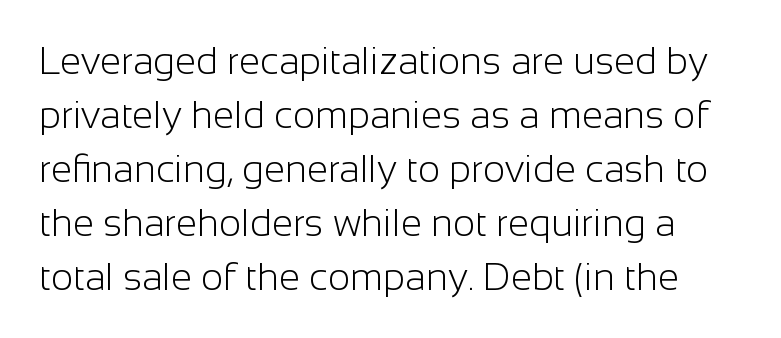
Q: Is the text bold? A: No.
Q: Is the text italic (slanted)? A: No, it is upright.
Q: Is the typeface a serif or a sans-serif typeface? A: Sans-serif.
Q: Is the text underlined? A: No.
Q: Is the spacing between letters normal or unusually wide? A: Normal.
Q: Is the spacing between lines tight, normal or loose? A: Normal.
Q: Width (condensed, normal, or wide)? A: Normal.
Q: Stroke contrast? A: Low.
Q: x-height? A: Medium.
Q: Monospaced? A: No.
